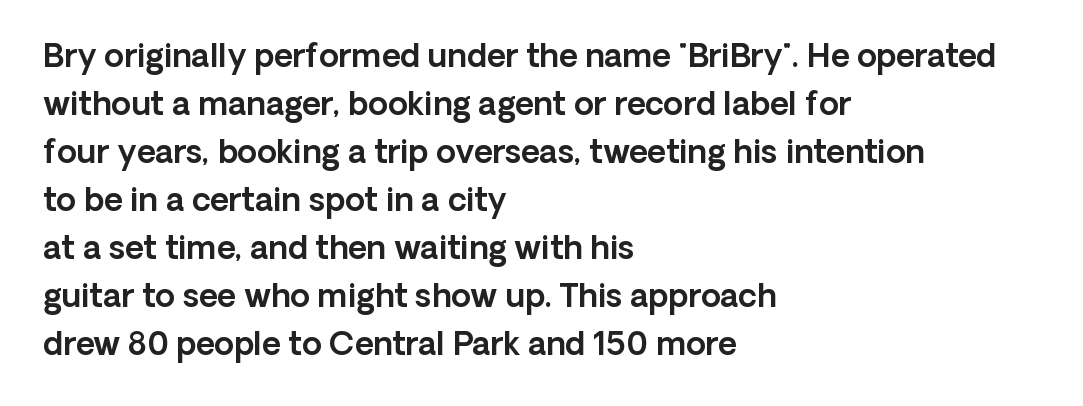
{"serif": "no", "italic": "no", "width": "normal", "x_height": "medium", "monospaced": "no", "underline": "no", "align": "left", "line_spacing": "normal", "line_spacing_ratio": 1.5, "letter_spacing": "normal", "letter_spacing_em": 0.0, "glyph_px": 32}
